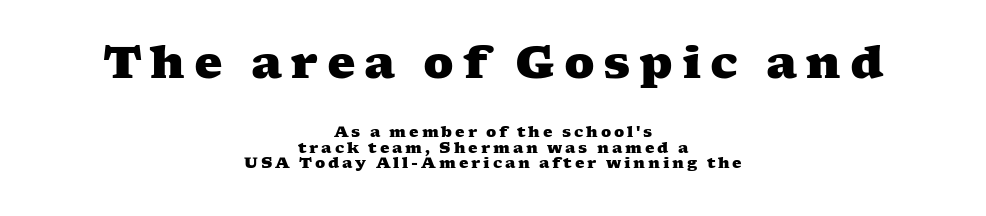
Q: Is the text bold? A: Yes.
Q: Is the typeface a serif or a sans-serif typeface? A: Serif.
Q: Is the text underlined? A: No.
Q: How is the paragraph aligned? A: Centered.
Q: Is the spacing between lines tight, normal or loose? A: Tight.
Q: Which block of text is set in a larger size, the first (top) or the second (bottom)? A: The first (top) one.
Q: Width (condensed, normal, or wide)? A: Wide.
Q: Stroke contrast? A: Medium.
Q: x-height? A: Medium.
Q: Monospaced? A: No.
